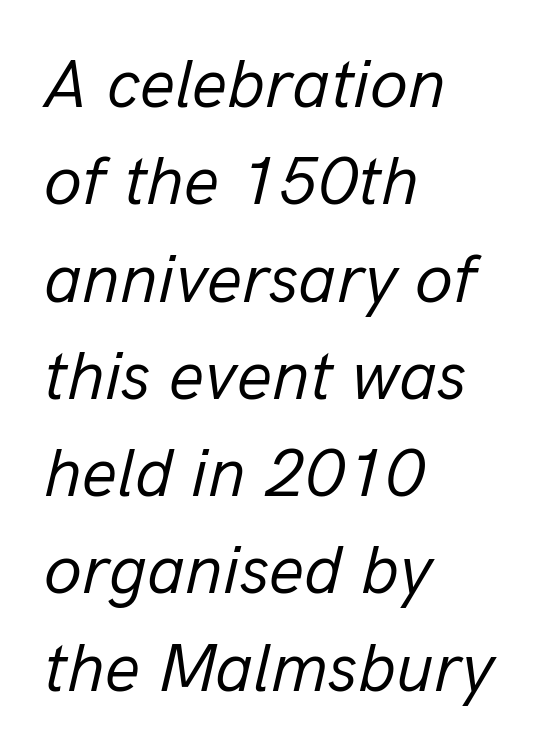
The image shows 69 px regular-weight type, italic (leaning right); set left-aligned, normal line spacing (1.41x), normal letter spacing, not underlined; low stroke contrast and a medium x-height.
